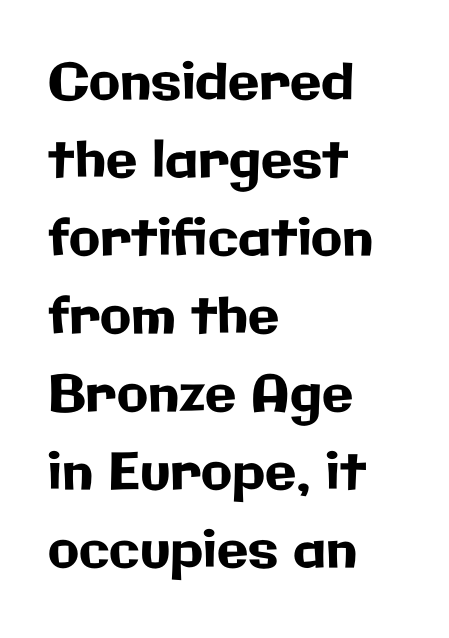
Q: Is the text italic (slanted)? A: No, it is upright.
Q: Is the typeface a serif or a sans-serif typeface? A: Sans-serif.
Q: Is the text underlined? A: No.
Q: How is the paragraph aligned? A: Left-aligned.
Q: Is the spacing between letters normal or unusually wide? A: Normal.
Q: Is the spacing between lines tight, normal or loose? A: Normal.
Q: Width (condensed, normal, or wide)? A: Normal.
Q: Stroke contrast? A: Low.
Q: x-height? A: Medium.
Q: Monospaced? A: No.
